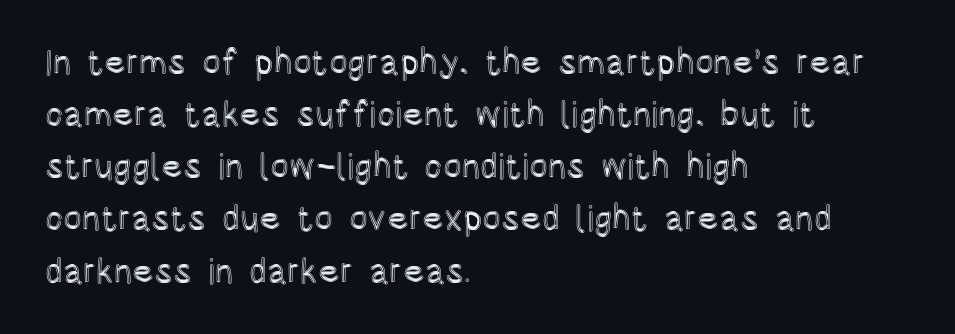
The image shows 35 px condensed type, upright; set left-aligned, normal line spacing (1.49x), normal letter spacing, not underlined; a large x-height.
